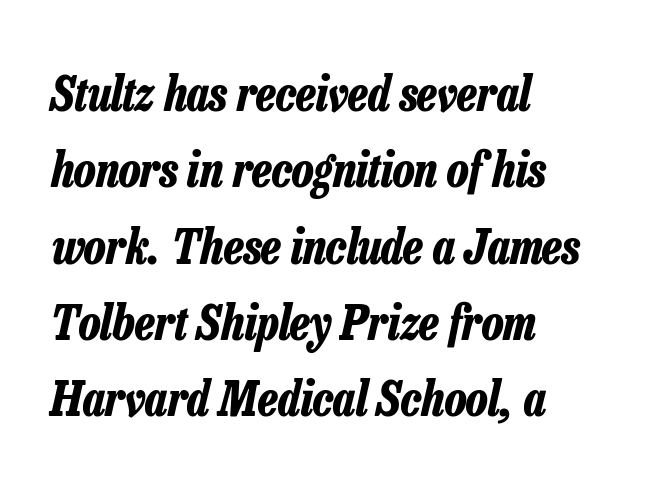
{"italic": "yes", "lean": "right", "slant_degrees": 13, "bold": "yes", "weight": "bold", "width": "condensed", "stroke_contrast": "low", "x_height": "medium", "monospaced": "no", "underline": "no", "align": "left", "line_spacing": "normal", "line_spacing_ratio": 1.59, "letter_spacing": "normal", "letter_spacing_em": 0.0, "glyph_px": 48}
